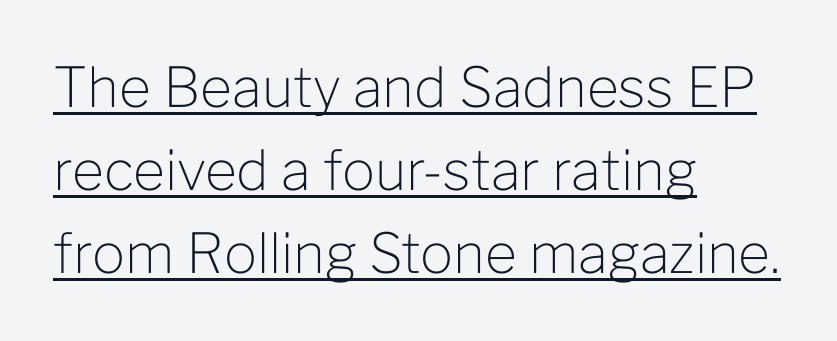
Q: Is the text bold? A: No.
Q: Is the text italic (slanted)? A: No, it is upright.
Q: Is the typeface a serif or a sans-serif typeface? A: Sans-serif.
Q: Is the text underlined? A: Yes.
Q: How is the paragraph aligned? A: Left-aligned.
Q: Is the spacing between letters normal or unusually wide? A: Normal.
Q: Is the spacing between lines tight, normal or loose? A: Normal.
Q: Width (condensed, normal, or wide)? A: Normal.
Q: Stroke contrast? A: Low.
Q: x-height? A: Medium.
Q: Monospaced? A: No.
